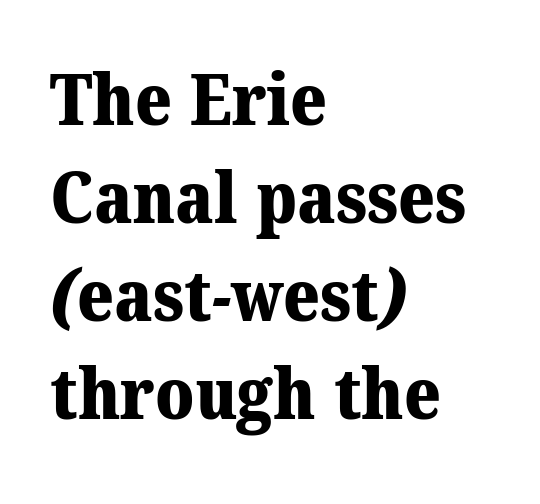
The paragraph has a hard left edge and a soft right edge. Stroke thickness is high; the sample reads as a true bold. The characters display serif detailing at their extremities. Normally led — the rows are evenly, conventionally spaced. Letter spacing: default.
